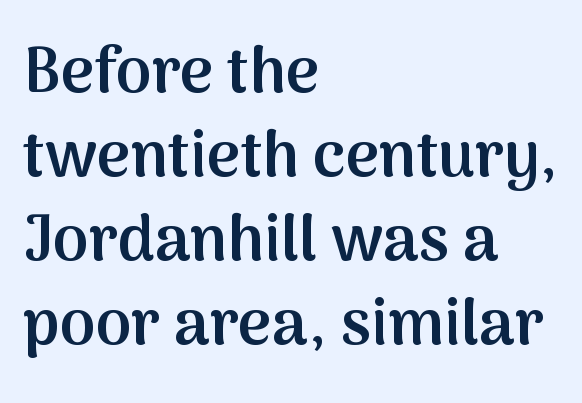
The image shows 64 px semibold sans-serif type, upright; set left-aligned, normal line spacing (1.31x), normal letter spacing, not underlined; medium stroke contrast and a medium x-height.
